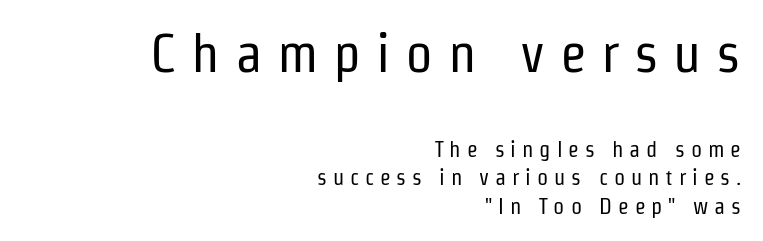
What stands out about the letter spacing? Its width — letters are far apart. The typeface has the unassuming heft of standard copy or less. The face used here appears at its bigger size in the upper chunk. What's the leading like? Ordinary, nothing unusual. Posture: upright roman. The glyphs in this specimen are sans serif.
